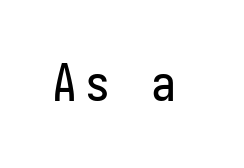
In terms of letterform style, serifs are entirely absent. Plain, unruled lines of type. Notice how the stems are strictly vertical — no italics here.
